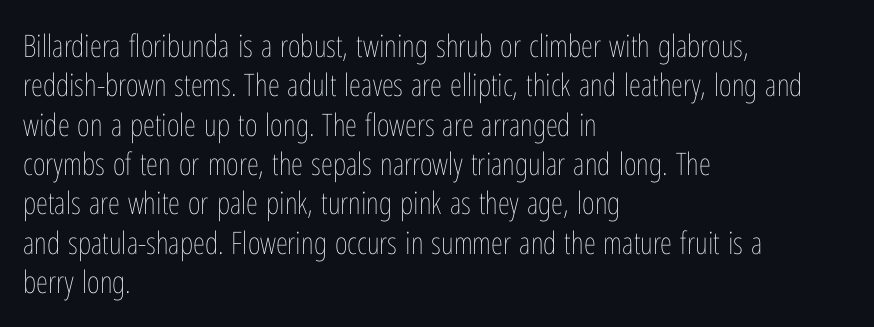
{"italic": "no", "bold": "no", "weight": "thin", "width": "condensed", "stroke_contrast": "low", "x_height": "medium", "monospaced": "no", "underline": "no", "align": "left", "line_spacing": "normal", "line_spacing_ratio": 1.27, "letter_spacing": "normal", "letter_spacing_em": 0.0, "glyph_px": 31}
